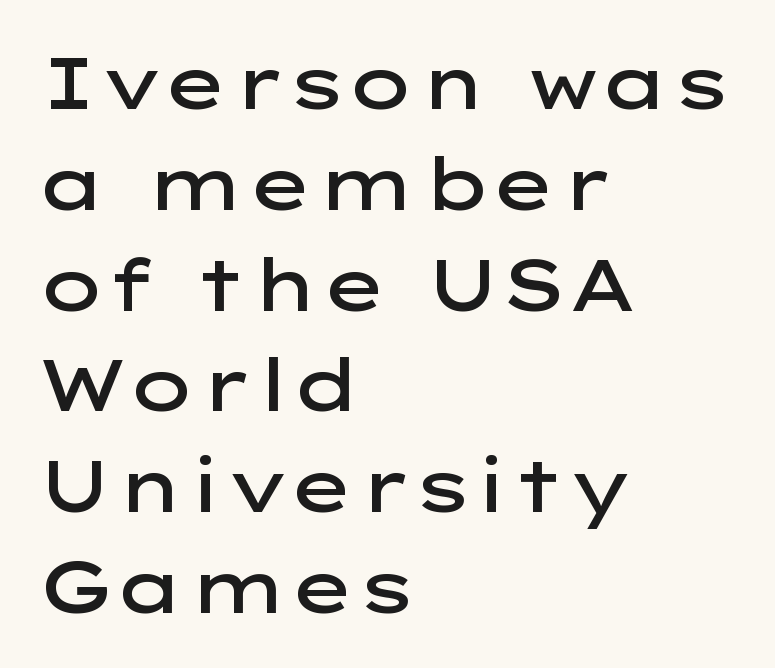
The image shows 72 px semibold, wide sans-serif type, upright; set left-aligned, normal line spacing (1.4x), normal letter spacing, not underlined; low stroke contrast and a medium x-height.
